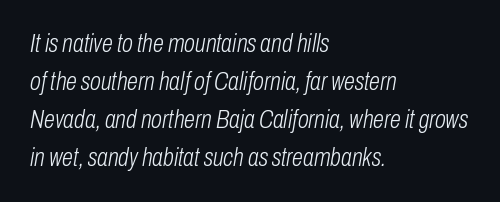
The image shows 25 px text type, italic (leaning right); set left-aligned, normal line spacing (1.52x), normal letter spacing, not underlined.
